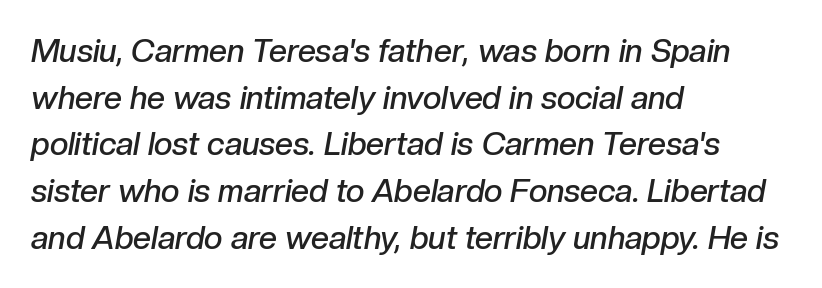
When letters slant like this, we call the style italic. Nothing unusual about the tracking: characters are spaced as the font intends. Do the characters align in a grid? No, the font is proportional. Each line starts at the same left margin while the right side varies. The line-height multiplier appears to be the usual default.
